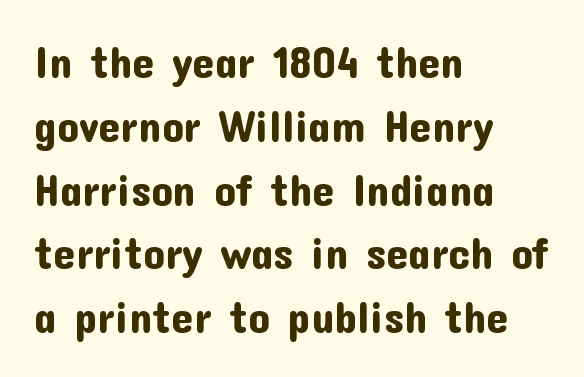
Q: Is the text italic (slanted)? A: No, it is upright.
Q: Is the typeface a serif or a sans-serif typeface? A: Sans-serif.
Q: Is the text underlined? A: No.
Q: How is the paragraph aligned? A: Left-aligned.
Q: Is the spacing between letters normal or unusually wide? A: Normal.
Q: Is the spacing between lines tight, normal or loose? A: Normal.
Q: Width (condensed, normal, or wide)? A: Normal.
Q: Stroke contrast? A: Low.
Q: x-height? A: Medium.
Q: Monospaced? A: No.
